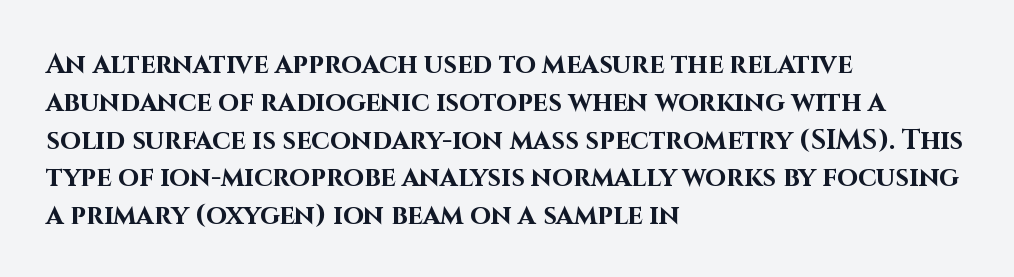
Line spacing here is normal. The baseline area is clear. This sample uses an upright cut, with every glyph sitting square on the baseline. These lines keep a tight, regular rhythm from letter to letter. Line beginnings align vertically; line endings do not.
